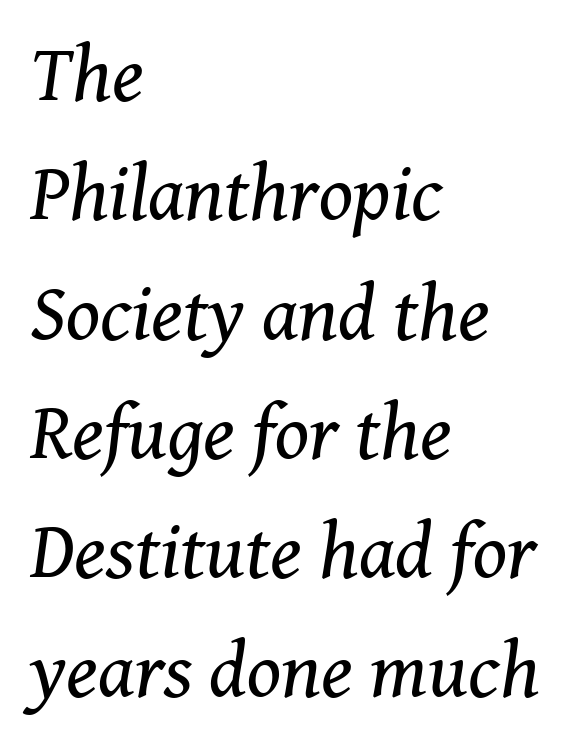
{"serif": "yes", "italic": "yes", "lean": "right", "slant_degrees": 8, "bold": "no", "weight": "regular", "width": "normal", "stroke_contrast": "medium", "x_height": "medium", "monospaced": "no", "underline": "no", "align": "left", "line_spacing": "normal", "line_spacing_ratio": 1.51, "letter_spacing": "normal", "letter_spacing_em": 0.0, "glyph_px": 79}
